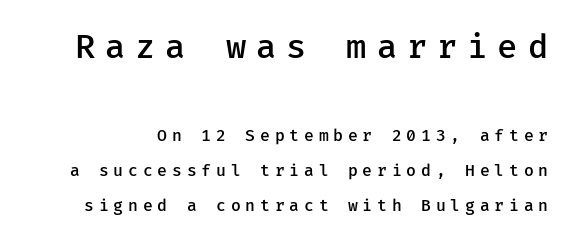
Q: Is the text bold? A: Semi-bold.
Q: Is the text italic (slanted)? A: No, it is upright.
Q: Is the typeface a serif or a sans-serif typeface? A: Sans-serif.
Q: Is the text underlined? A: No.
Q: Is the spacing between letters normal or unusually wide? A: Unusually wide.
Q: Is the spacing between lines tight, normal or loose? A: Loose.
Q: Which block of text is set in a larger size, the first (top) or the second (bottom)? A: The first (top) one.
Q: Width (condensed, normal, or wide)? A: Normal.
Q: Stroke contrast? A: Low.
Q: x-height? A: Medium.
